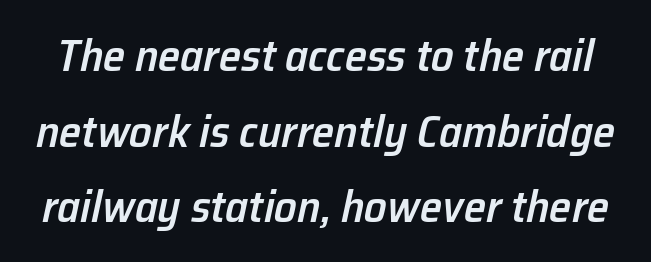
Q: Is the text bold? A: Semi-bold.
Q: Is the text italic (slanted)? A: Yes, it leans right by about 12 degrees.
Q: Is the text underlined? A: No.
Q: Is the spacing between letters normal or unusually wide? A: Normal.
Q: Is the spacing between lines tight, normal or loose? A: Normal.
Q: Width (condensed, normal, or wide)? A: Normal.
Q: Stroke contrast? A: Low.
Q: x-height? A: Medium.
Q: Monospaced? A: No.
